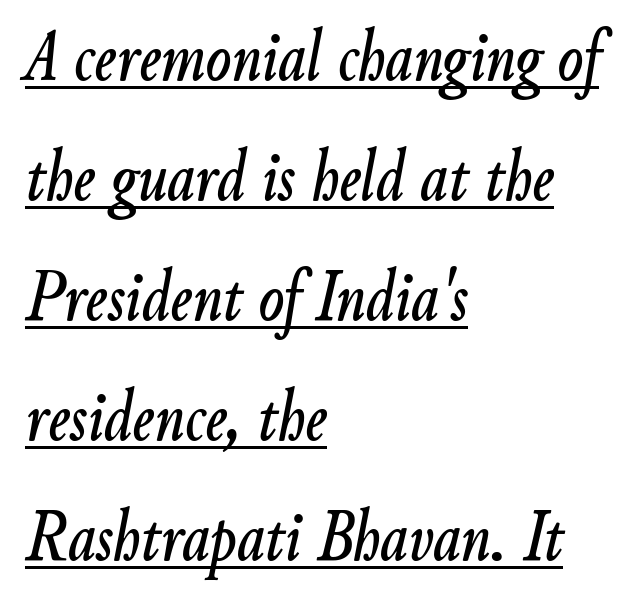
The image shows 75 px condensed type, italic (leaning right); set left-aligned, normal line spacing (1.6x), normal letter spacing, underlined; low stroke contrast and a small x-height.
